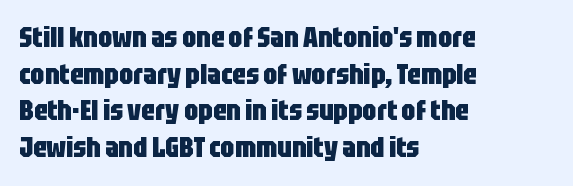
{"serif": "no", "italic": "no", "bold": "yes", "weight": "heavy", "width": "condensed", "stroke_contrast": "low", "x_height": "large", "monospaced": "no", "underline": "no", "align": "left", "line_spacing": "normal", "line_spacing_ratio": 1.31, "letter_spacing": "normal", "letter_spacing_em": 0.0, "glyph_px": 28}
